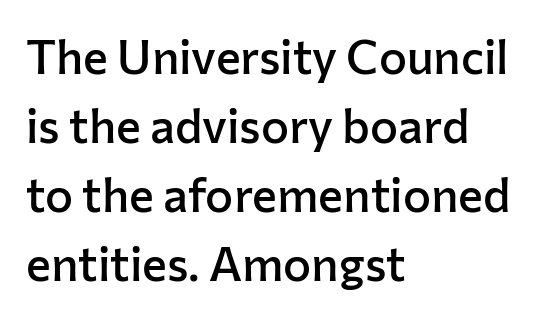
Tall strokes in this sample are plumb rather than angled. Regarding serifs, this sample does without them. The horizontal fit of the characters is conventional and even. Any mark beneath the type? The region is blank. The lines sit at an ordinary, default distance from one another.
